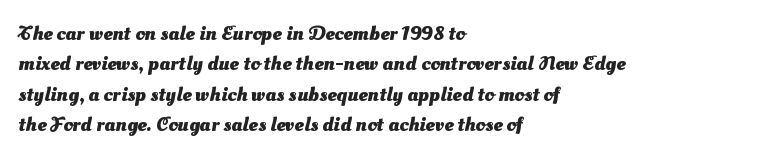
The space directly below the letters is spotless. These lines keep a tight, regular rhythm from letter to letter. Each glyph is drawn with heavy, bold strokes. Leading matches the norm, producing a regular column. Short and long lines alike share a common starting point at left.
